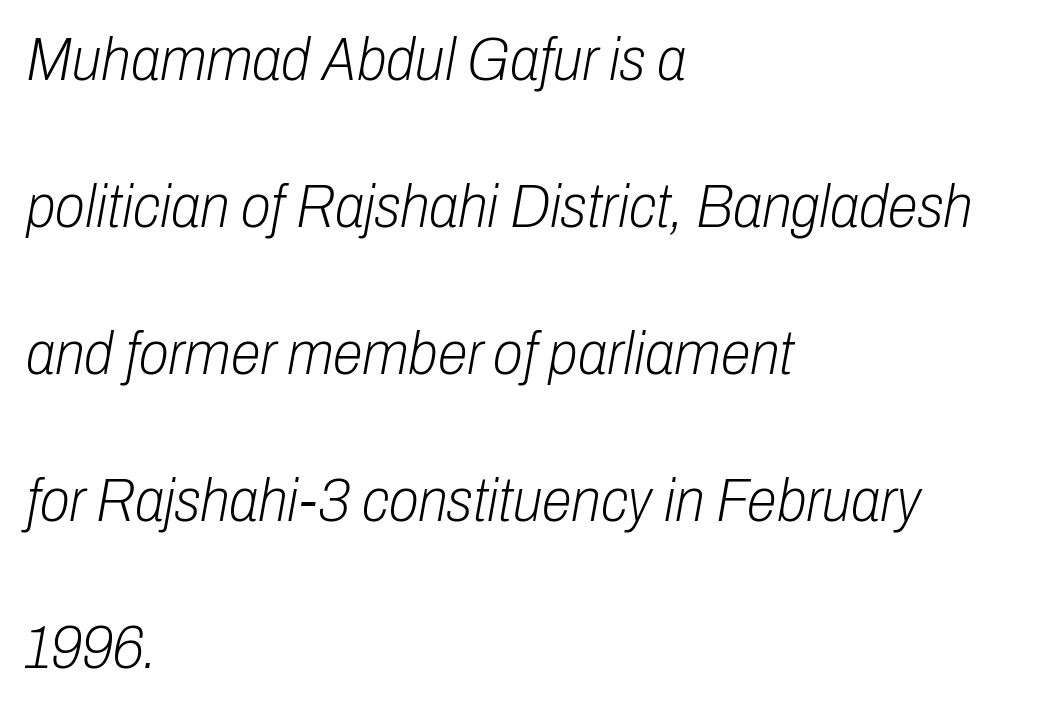
Q: Is the text bold? A: No.
Q: Is the text italic (slanted)? A: Yes, it leans right by about 10 degrees.
Q: Is the text underlined? A: No.
Q: How is the paragraph aligned? A: Left-aligned.
Q: Is the spacing between letters normal or unusually wide? A: Normal.
Q: Is the spacing between lines tight, normal or loose? A: Loose.
Q: Width (condensed, normal, or wide)? A: Condensed.
Q: Stroke contrast? A: Low.
Q: x-height? A: Medium.
Q: Monospaced? A: No.
